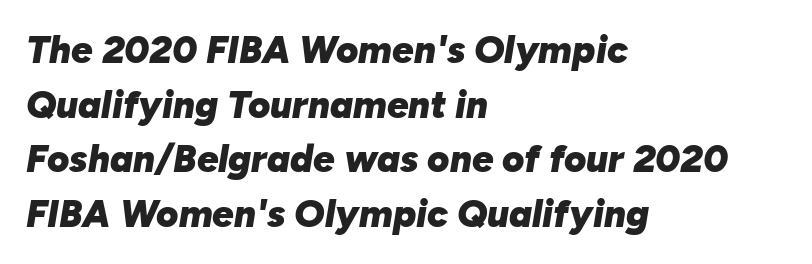
Q: Is the text bold? A: Yes.
Q: Is the text italic (slanted)? A: Yes, it leans right by about 10 degrees.
Q: Is the text underlined? A: No.
Q: How is the paragraph aligned? A: Left-aligned.
Q: Is the spacing between letters normal or unusually wide? A: Normal.
Q: Is the spacing between lines tight, normal or loose? A: Normal.
Q: Width (condensed, normal, or wide)? A: Normal.
Q: Stroke contrast? A: Low.
Q: x-height? A: Medium.
Q: Monospaced? A: No.
